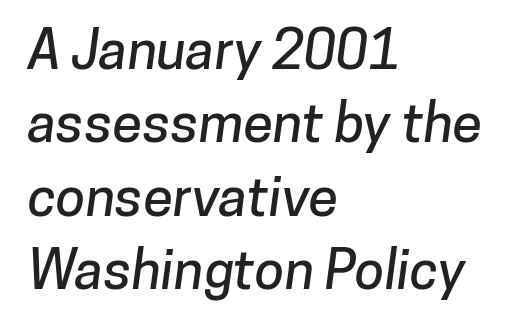
Q: Is the typeface a serif or a sans-serif typeface? A: Sans-serif.
Q: Is the text underlined? A: No.
Q: How is the paragraph aligned? A: Left-aligned.
Q: Is the spacing between letters normal or unusually wide? A: Normal.
Q: Is the spacing between lines tight, normal or loose? A: Normal.
Q: Width (condensed, normal, or wide)? A: Normal.
Q: Stroke contrast? A: Low.
Q: x-height? A: Medium.
Q: Monospaced? A: No.
